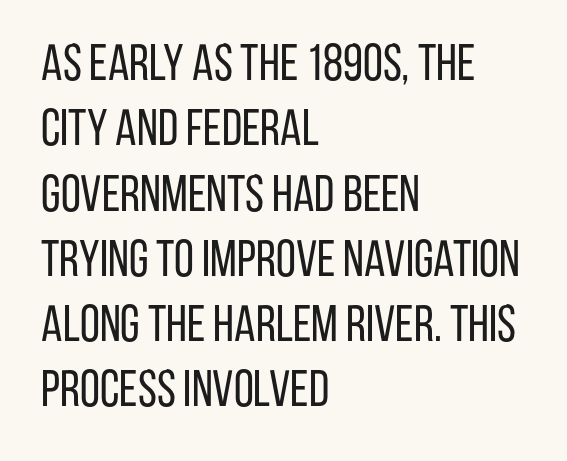
Q: Is the text bold? A: No.
Q: Is the text italic (slanted)? A: No, it is upright.
Q: Is the typeface a serif or a sans-serif typeface? A: Sans-serif.
Q: Is the text underlined? A: No.
Q: How is the paragraph aligned? A: Left-aligned.
Q: Is the spacing between letters normal or unusually wide? A: Normal.
Q: Is the spacing between lines tight, normal or loose? A: Normal.
Q: Width (condensed, normal, or wide)? A: Condensed.
Q: Stroke contrast? A: Low.
Q: x-height? A: Large.
Q: Monospaced? A: No.
